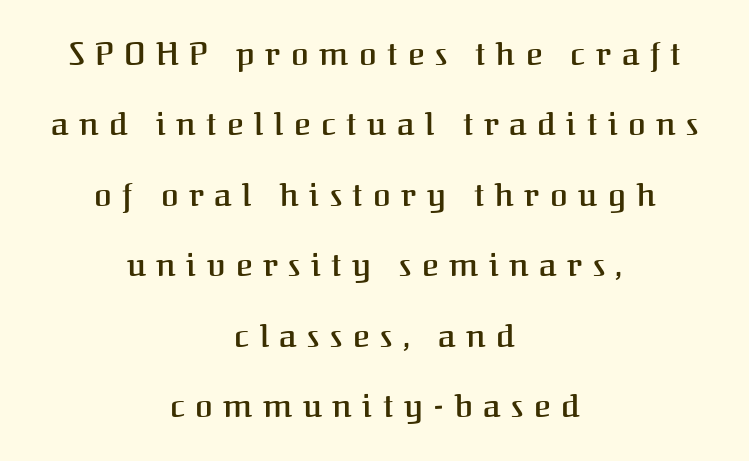
{"serif": "yes", "italic": "no", "bold": "semi", "weight": "semibold", "width": "normal", "stroke_contrast": "medium", "x_height": "medium", "monospaced": "no", "underline": "no", "align": "center", "line_spacing": "loose", "line_spacing_ratio": 2.2, "letter_spacing": "wide", "letter_spacing_em": 0.33, "glyph_px": 32}
